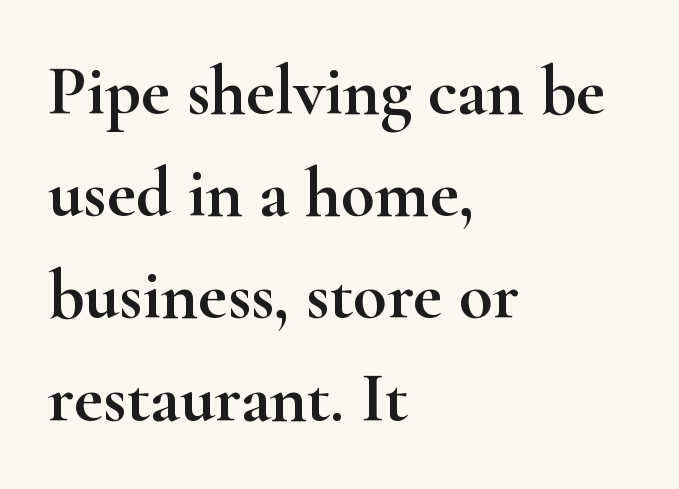
Letter spacing: default. Clear beneath every line of the passage. Old-style or modern, the face here clearly has serifs. The lines sit at an ordinary, default distance from one another.
